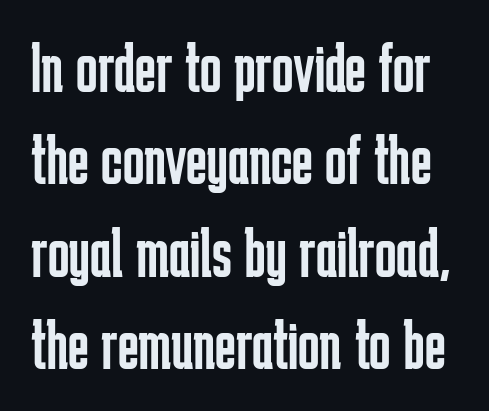
{"serif": "no", "italic": "no", "bold": "no", "weight": "regular", "width": "condensed", "stroke_contrast": "low", "x_height": "medium", "monospaced": "no", "underline": "no", "line_spacing": "normal", "line_spacing_ratio": 1.3, "letter_spacing": "normal", "letter_spacing_em": 0.0, "glyph_px": 71}
